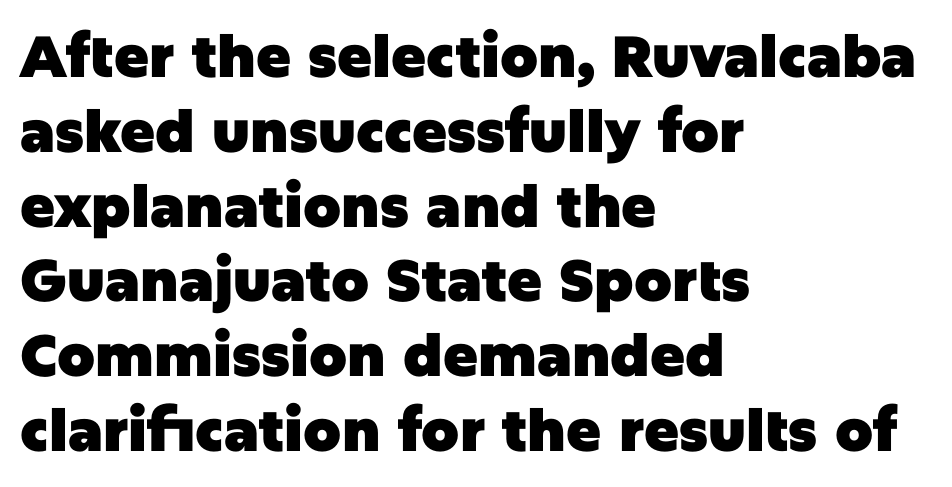
Where is the straight margin? On the left. Spacing verdict: proportional, widths tailored to each character. Summary of weight: heavy, a full bold. Each word holds together tightly as a unit, with standard inter-letter gaps. Style check: upright.
